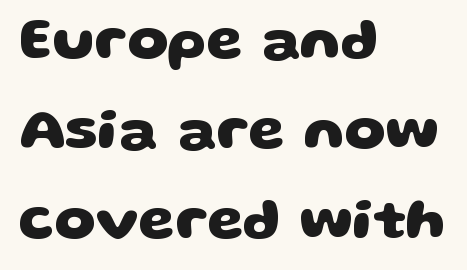
This rendering features lettering with no underline. Heavy, bold letterforms. The passage shown is typed in a proportional face where columns would drift. The letterforms sit shoulder to shoulder at normal distance. The designer went with a sans here, leaving each stem footless. Regarding leading, the lines here are spaced in the standard way.
